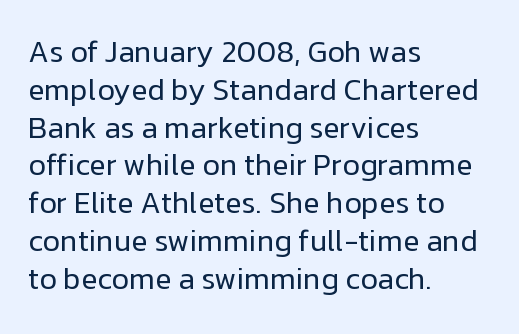
The image shows 30 px regular-weight sans-serif type, upright; set left-aligned, normal line spacing (1.26x), normal letter spacing, not underlined; low stroke contrast and a medium x-height.
